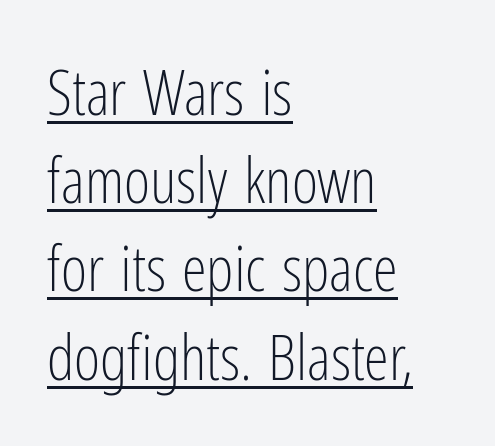
You could not count columns in this text — the font is proportionally spaced. These glyphs show unthickened strokes, regular width or finer. In terms of posture, this sample is upright. Nothing unusual about the tracking: characters are spaced as the font intends. Leftover space on each line is placed entirely after the last word.
